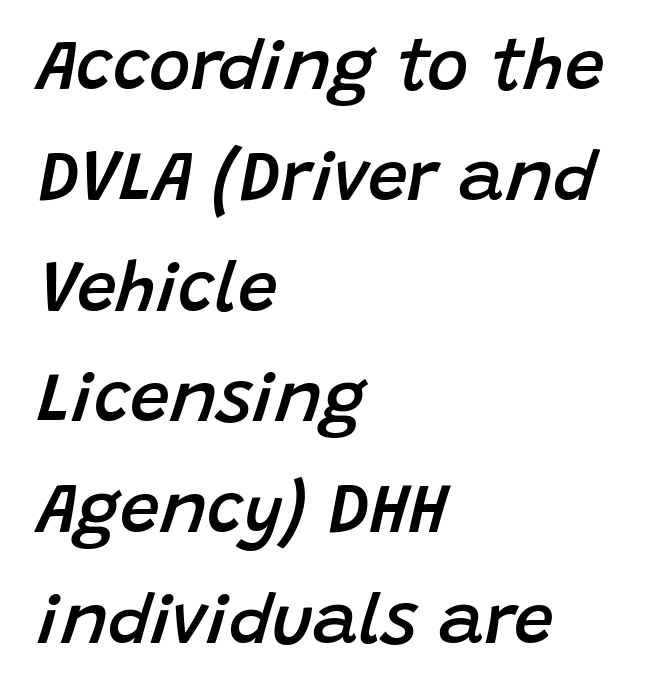
Q: Is the text bold? A: Semi-bold.
Q: Is the text italic (slanted)? A: Yes, it leans right by about 15 degrees.
Q: Is the text underlined? A: No.
Q: How is the paragraph aligned? A: Left-aligned.
Q: Is the spacing between letters normal or unusually wide? A: Normal.
Q: Is the spacing between lines tight, normal or loose? A: Normal.
Q: Width (condensed, normal, or wide)? A: Normal.
Q: Stroke contrast? A: Low.
Q: x-height? A: Large.
Q: Monospaced? A: No.
